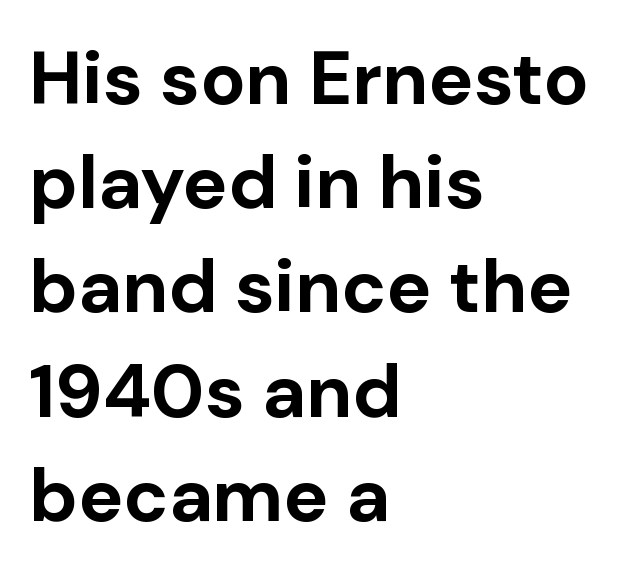
The passage shown stacks its lines at a standard gap. What kind of face is this? One without serifs — a sans. Visually the block forms a straight wall on the left and a jagged coastline on the right. The axis of the letterforms is exactly vertical. Between one letter and the next there's only the usual sliver of space.
